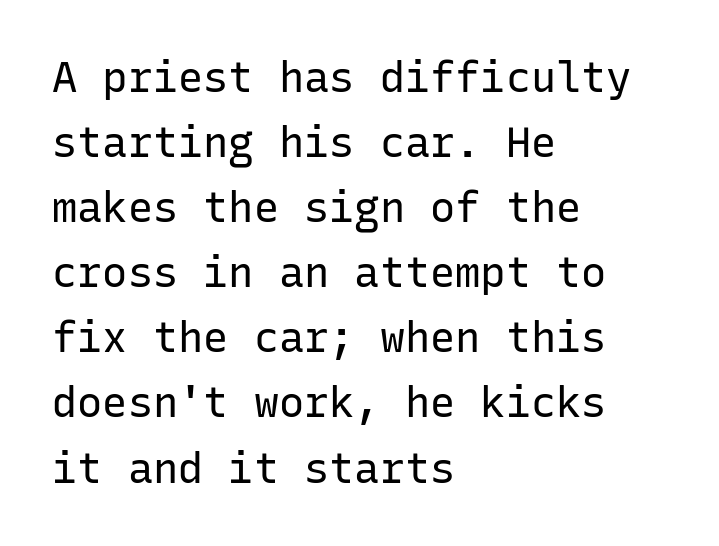
The image shows 42 px regular-weight sans-serif type, upright, monospaced; set left-aligned, normal line spacing (1.55x), normal letter spacing, not underlined; low stroke contrast and a medium x-height.
